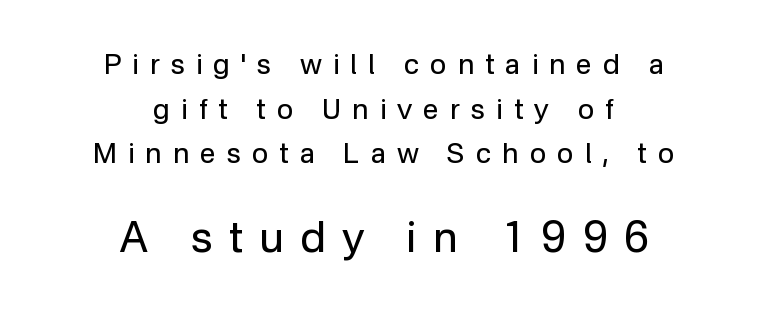
The strokes are not fattened; the text isn't bold. Evenly set lines give the paragraph a standard silhouette. Size contrast runs from small at the top to large at the bottom. Unmarked baselines from the first word to the last. Think of a printed novel: that variable character pitch is what you see here. Notice how the stems are strictly vertical — no italics here.
